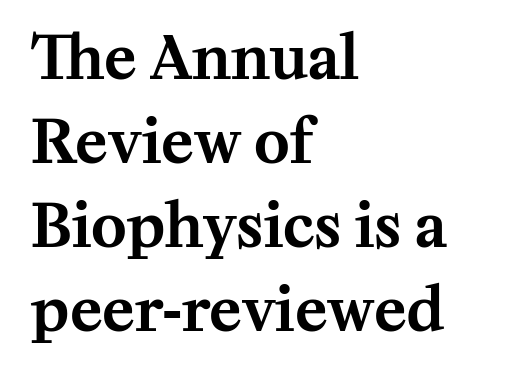
Yep, those are serifs on the letters. Unmarked baselines from the first word to the last. Is there any slant? The stems are plumb. The gaps between neighbouring characters are ordinary and unremarkable. Regular leading.
